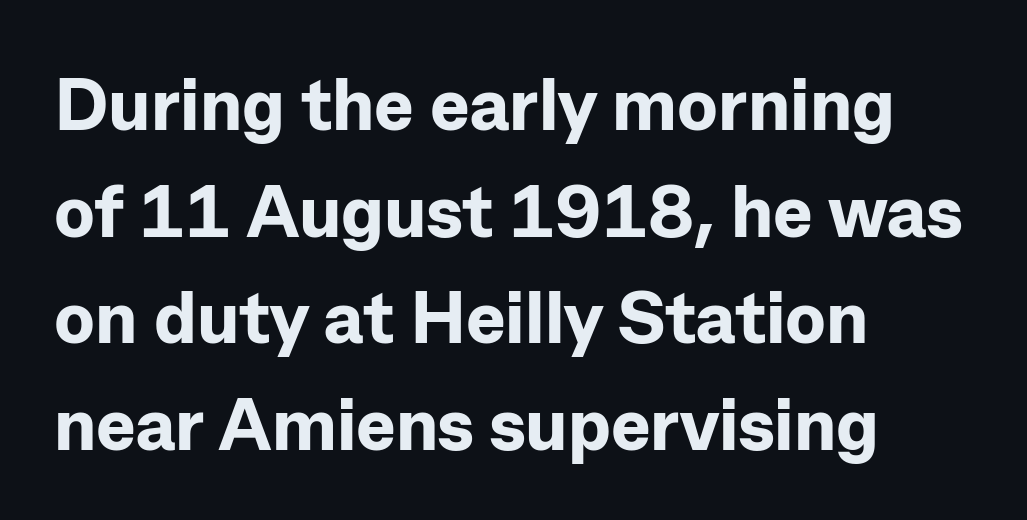
Q: Is the text bold? A: Yes.
Q: Is the text italic (slanted)? A: No, it is upright.
Q: Is the typeface a serif or a sans-serif typeface? A: Sans-serif.
Q: Is the text underlined? A: No.
Q: How is the paragraph aligned? A: Left-aligned.
Q: Is the spacing between letters normal or unusually wide? A: Normal.
Q: Is the spacing between lines tight, normal or loose? A: Normal.
Q: Width (condensed, normal, or wide)? A: Normal.
Q: Stroke contrast? A: Low.
Q: x-height? A: Medium.
Q: Monospaced? A: No.
